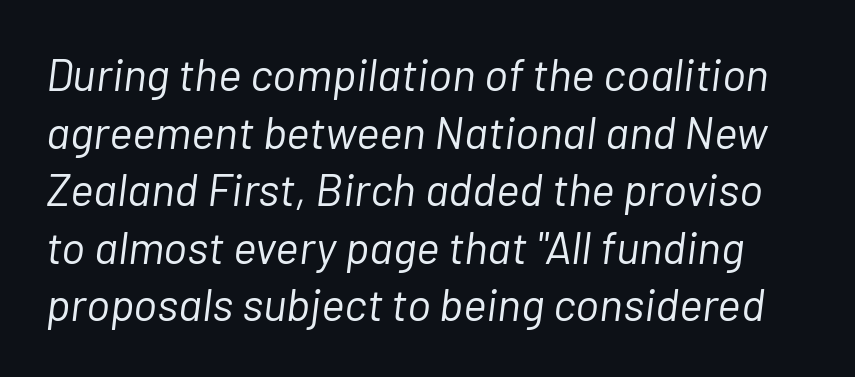
{"italic": "yes", "lean": "right", "slant_degrees": 7, "bold": "no", "weight": "light", "width": "normal", "stroke_contrast": "low", "x_height": "medium", "monospaced": "no", "underline": "no", "line_spacing": "normal", "line_spacing_ratio": 1.28, "letter_spacing": "normal", "letter_spacing_em": 0.0, "glyph_px": 45}
